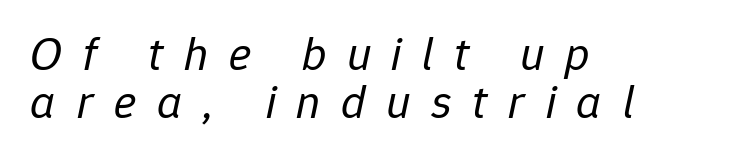
The image shows 47 px regular-weight type, italic (leaning right); set left-aligned, tight line spacing (1.02x), unusually wide letter spacing (+0.44 em), not underlined; low stroke contrast and a medium x-height.
